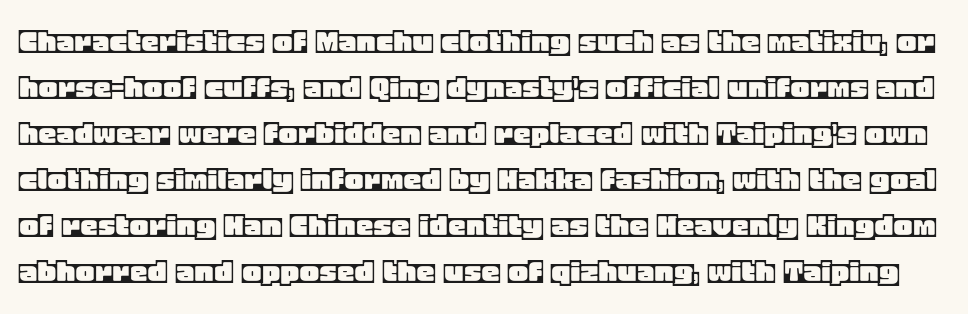
{"italic": "no", "width": "normal", "x_height": "large", "monospaced": "no", "underline": "no", "line_spacing": "normal", "line_spacing_ratio": 1.28, "letter_spacing": "normal", "letter_spacing_em": 0.0, "glyph_px": 36}
